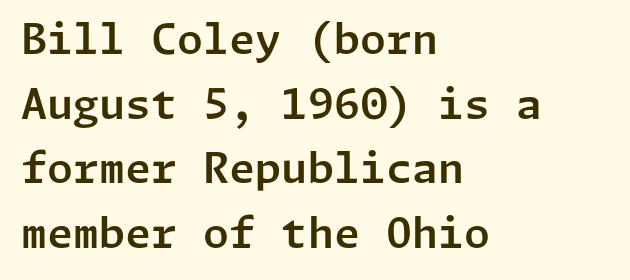
Q: Is the text italic (slanted)? A: No, it is upright.
Q: Is the typeface a serif or a sans-serif typeface? A: Sans-serif.
Q: Is the text underlined? A: No.
Q: How is the paragraph aligned? A: Left-aligned.
Q: Is the spacing between letters normal or unusually wide? A: Normal.
Q: Is the spacing between lines tight, normal or loose? A: Normal.
Q: Width (condensed, normal, or wide)? A: Normal.
Q: Stroke contrast? A: Low.
Q: x-height? A: Medium.
